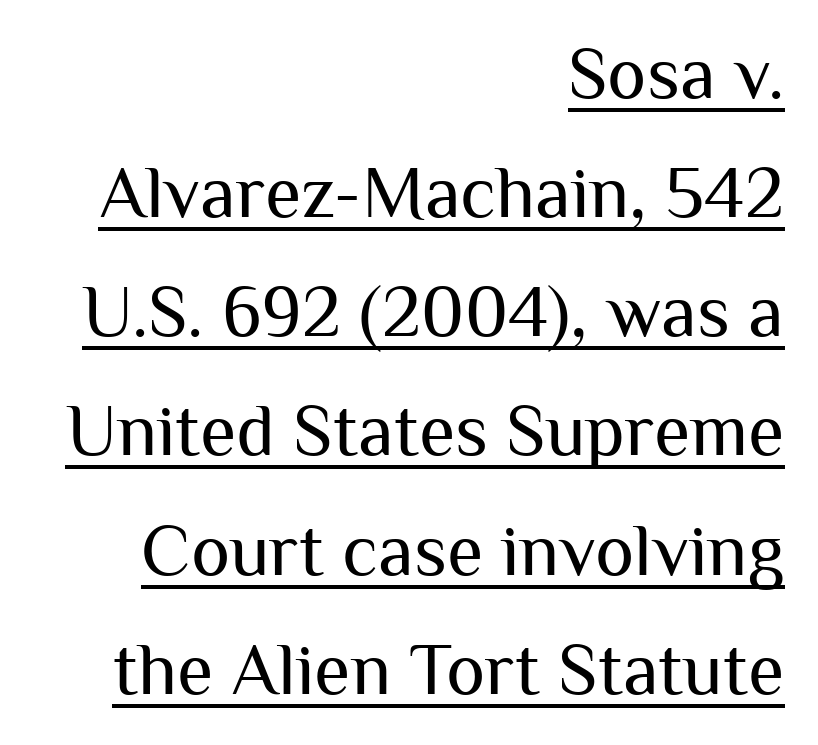
The image shows 74 px regular-weight sans-serif type, upright; set right-aligned, normal line spacing (1.61x), normal letter spacing, underlined; medium stroke contrast and a medium x-height.
